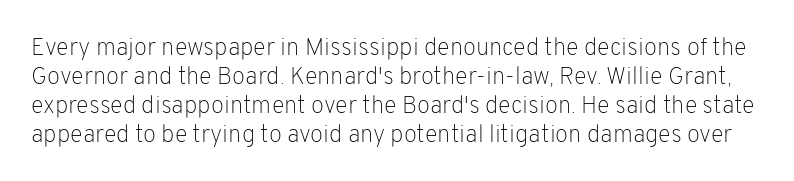
Q: Is the text bold? A: No.
Q: Is the text italic (slanted)? A: No, it is upright.
Q: Is the text underlined? A: No.
Q: Is the spacing between letters normal or unusually wide? A: Normal.
